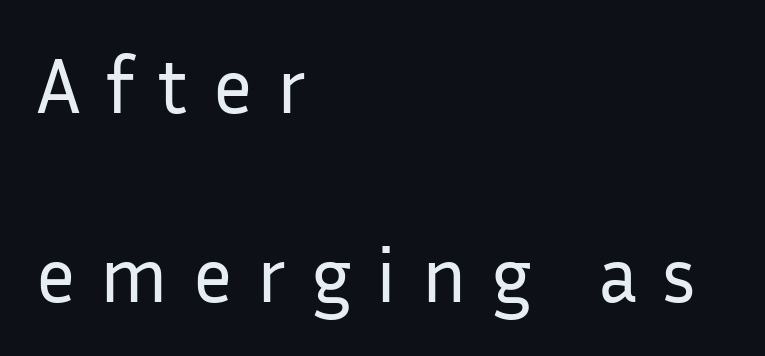
Q: Is the text bold? A: No.
Q: Is the text italic (slanted)? A: No, it is upright.
Q: Is the typeface a serif or a sans-serif typeface? A: Sans-serif.
Q: Is the text underlined? A: No.
Q: How is the paragraph aligned? A: Left-aligned.
Q: Is the spacing between letters normal or unusually wide? A: Unusually wide.
Q: Is the spacing between lines tight, normal or loose? A: Loose.
Q: Width (condensed, normal, or wide)? A: Normal.
Q: Stroke contrast? A: Low.
Q: x-height? A: Medium.
Q: Monospaced? A: No.
